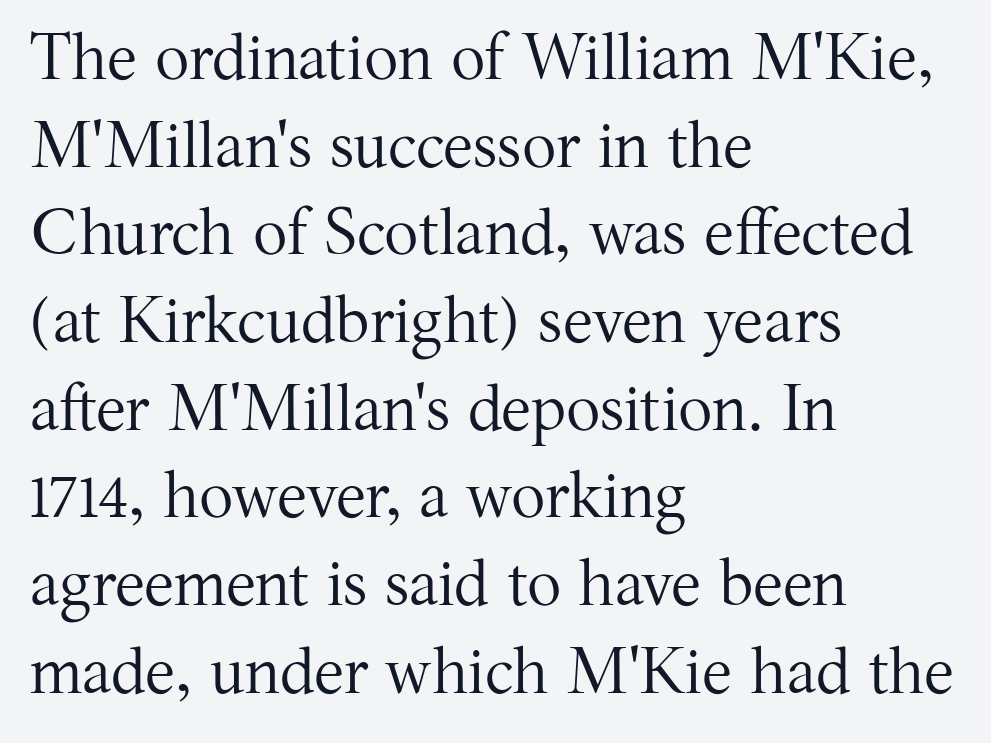
Q: Is the text bold? A: No.
Q: Is the text italic (slanted)? A: No, it is upright.
Q: Is the typeface a serif or a sans-serif typeface? A: Serif.
Q: Is the text underlined? A: No.
Q: How is the paragraph aligned? A: Left-aligned.
Q: Is the spacing between letters normal or unusually wide? A: Normal.
Q: Is the spacing between lines tight, normal or loose? A: Normal.
Q: Width (condensed, normal, or wide)? A: Normal.
Q: Stroke contrast? A: Medium.
Q: x-height? A: Medium.
Q: Monospaced? A: No.
